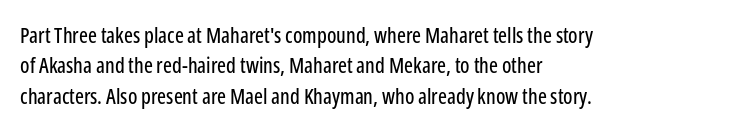
{"italic": "no", "underline": "no", "align": "left", "line_spacing": "normal", "line_spacing_ratio": 1.45, "letter_spacing": "normal", "letter_spacing_em": 0.0, "glyph_px": 21}
